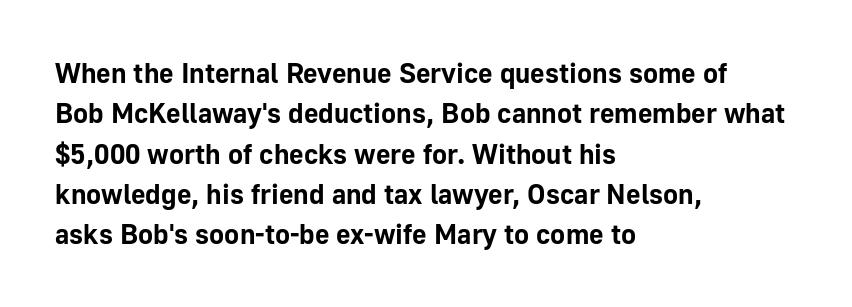
Q: Is the text bold? A: Yes.
Q: Is the text italic (slanted)? A: No, it is upright.
Q: Is the typeface a serif or a sans-serif typeface? A: Sans-serif.
Q: Is the text underlined? A: No.
Q: How is the paragraph aligned? A: Left-aligned.
Q: Is the spacing between letters normal or unusually wide? A: Normal.
Q: Is the spacing between lines tight, normal or loose? A: Normal.
Q: Width (condensed, normal, or wide)? A: Normal.
Q: Stroke contrast? A: Low.
Q: x-height? A: Medium.
Q: Monospaced? A: No.
